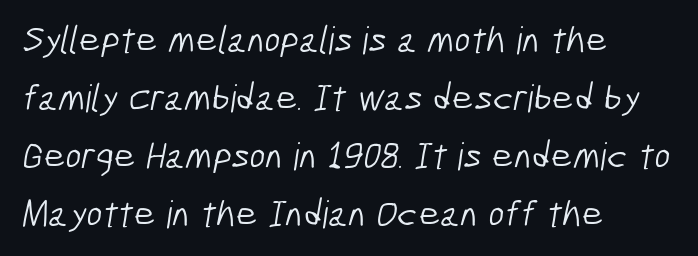
{"serif": "no", "bold": "no", "weight": "light", "width": "condensed", "stroke_contrast": "low", "x_height": "medium", "monospaced": "no", "underline": "no", "align": "left", "line_spacing": "normal", "line_spacing_ratio": 1.53, "letter_spacing": "normal", "letter_spacing_em": 0.0, "glyph_px": 38}
